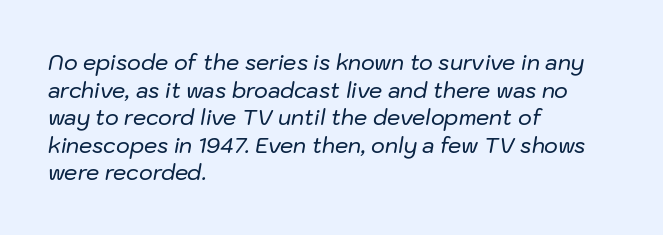
{"italic": "yes", "lean": "right", "slant_degrees": 10, "underline": "no", "align": "left", "line_spacing": "normal", "line_spacing_ratio": 1.31, "letter_spacing": "normal", "letter_spacing_em": 0.0, "glyph_px": 21}
